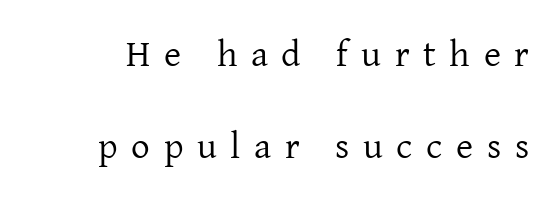
{"serif": "yes", "italic": "no", "bold": "no", "weight": "regular", "width": "normal", "stroke_contrast": "low", "x_height": "medium", "monospaced": "no", "underline": "no", "line_spacing": "loose", "line_spacing_ratio": 2.49, "letter_spacing": "wide", "letter_spacing_em": 0.37, "glyph_px": 37}
